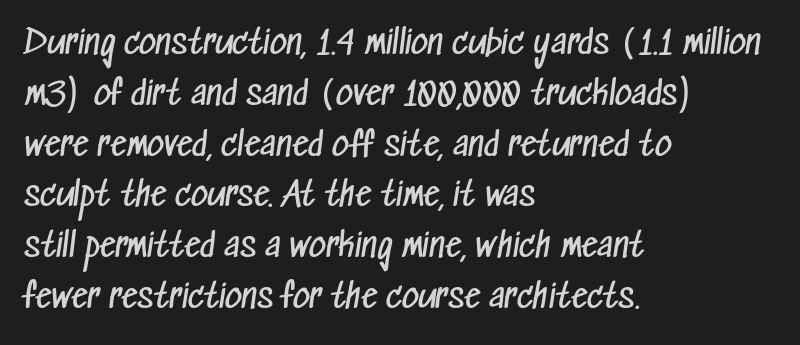
Q: Is the text bold? A: No.
Q: Is the typeface a serif or a sans-serif typeface? A: Sans-serif.
Q: Is the text underlined? A: No.
Q: How is the paragraph aligned? A: Left-aligned.
Q: Is the spacing between letters normal or unusually wide? A: Normal.
Q: Is the spacing between lines tight, normal or loose? A: Normal.
Q: Width (condensed, normal, or wide)? A: Condensed.
Q: Stroke contrast? A: Low.
Q: x-height? A: Medium.
Q: Monospaced? A: No.
